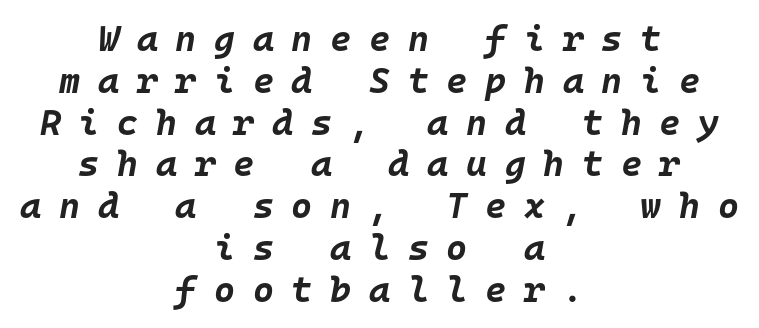
Which margin do the lines hug? Neither — every line sits in the middle. Note the uniform advance width — an 'i' takes as much space as an 'm'. Italic? Definitely — the glyphs are oblique. Just letters on the line, the space beneath them empty. Summary of weight: heavy, a full bold. Tracking value appears strongly positive — letters spread wide.
